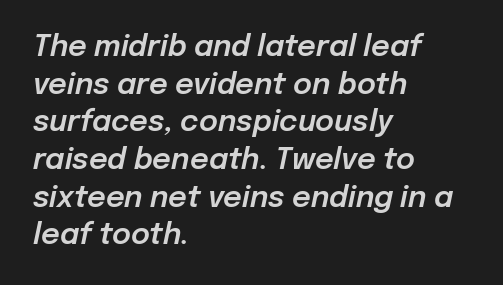
Reading down the block, your eye returns to a fixed left position each line. The vertical gap from one line to the next is medium. Standard letterfit; no display-style spreading of the glyphs. The gap between lines stays unmarked.
